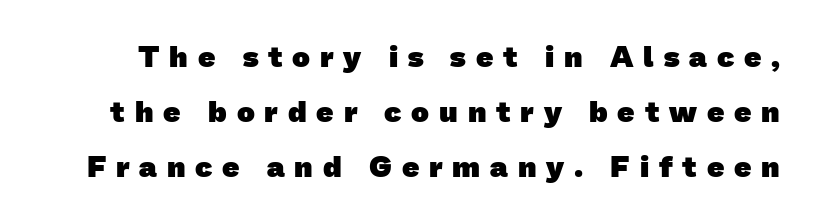
Its strokes are broad and dark, the hallmark of bold type. Is this a fixed-width face? No — the glyphs have proportional, varying widths. Plain, unruled lines of type. Compared with typical body copy, the letter spacing here is much looser.
